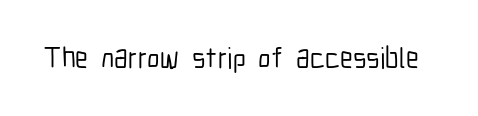
Q: Is the text italic (slanted)? A: No, it is upright.
Q: Is the typeface a serif or a sans-serif typeface? A: Sans-serif.
Q: Is the text underlined? A: No.
Q: Is the spacing between letters normal or unusually wide? A: Normal.
Q: Width (condensed, normal, or wide)? A: Condensed.
Q: Stroke contrast? A: Low.
Q: x-height? A: Medium.
Q: Monospaced? A: No.
